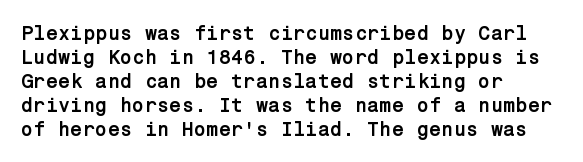
{"italic": "no", "bold": "yes", "underline": "no", "align": "left", "line_spacing_ratio": 1.2, "letter_spacing": "normal", "letter_spacing_em": 0.0, "glyph_px": 20}
